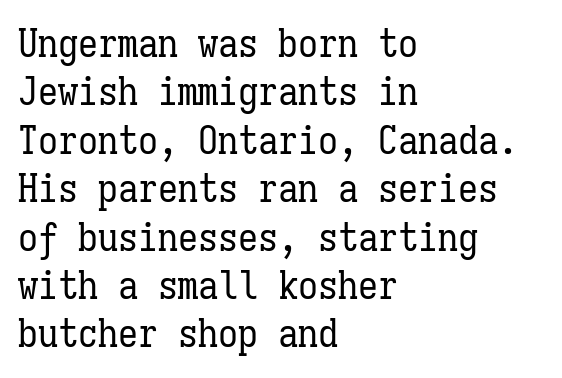
{"italic": "no", "bold": "no", "weight": "regular", "width": "condensed", "stroke_contrast": "low", "x_height": "medium", "monospaced": "yes", "underline": "no", "align": "left", "line_spacing_ratio": 1.21, "letter_spacing": "normal", "letter_spacing_em": 0.0, "glyph_px": 40}
